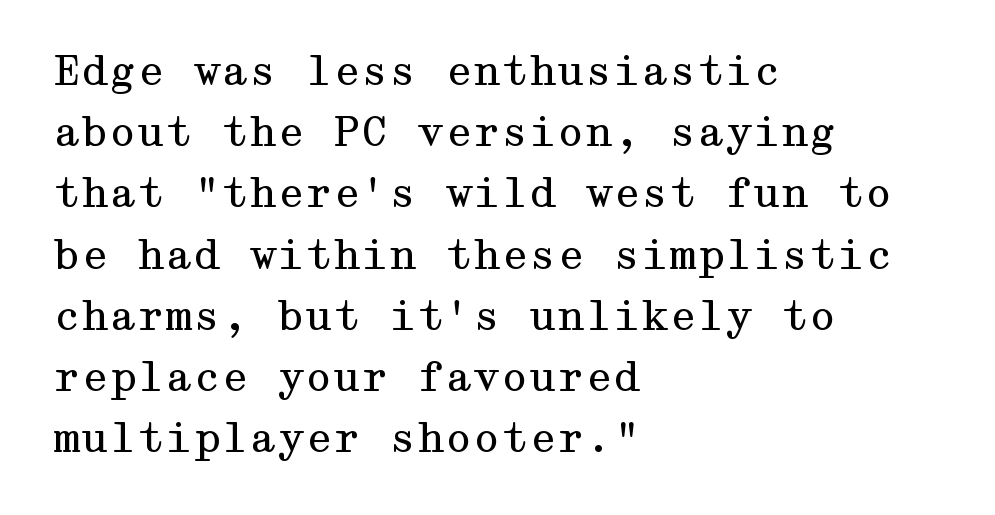
The image shows 40 px regular-weight, wide serif type, upright; set left-aligned, normal line spacing (1.53x), normal letter spacing, not underlined; medium stroke contrast and a medium x-height.
